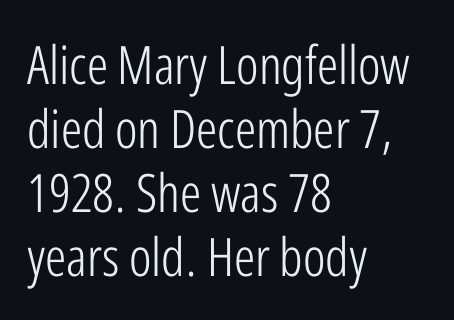
The image shows 53 px light, condensed sans-serif type, upright; set left-aligned, line spacing 1.21x, normal letter spacing, not underlined; low stroke contrast and a medium x-height.
